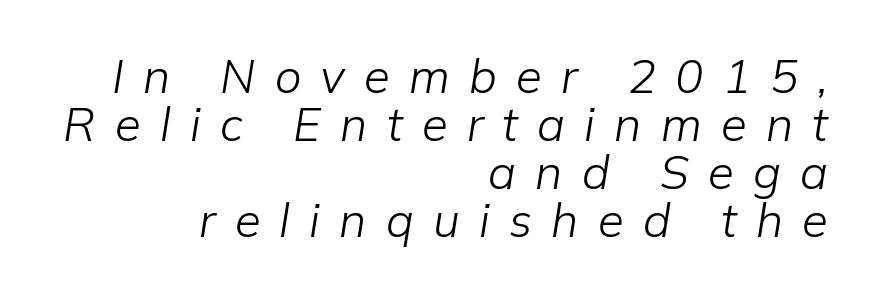
Each stroke keeps to a modest, everyday thickness or less. The tracking reads as deliberately expanded to a designer's eye. The space beneath each line is pristine and unruled. When letters slant like this, we call the style italic. A typesetter would call this leading minimal, almost set solid.
